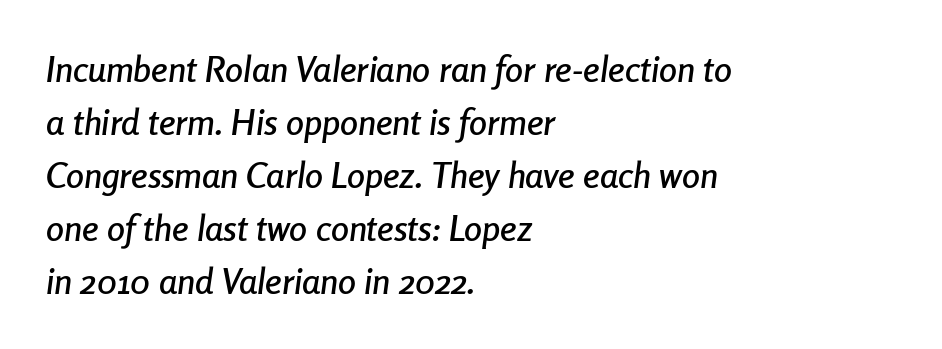
The gaps between neighbouring characters are ordinary and unremarkable. The specimen reads as italic at a glance. Each new line begins a customary step beneath the previous one. Compared with a centered layout, this one pins lines to the left instead.
